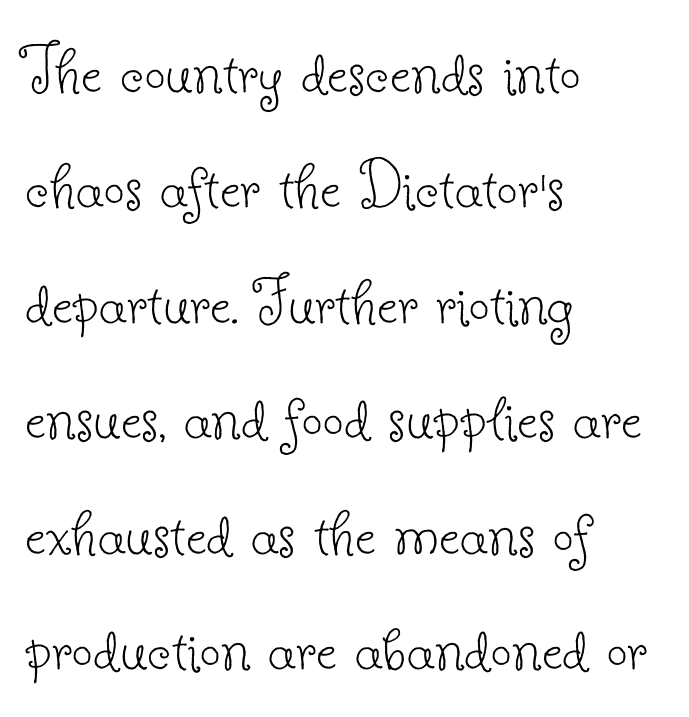
The typesetter chose a ragged-right arrangement here. These lines were composed using upright roman letters. Is the letter spacing exaggerated? No — it looks like the ordinary default. Unbolded letterforms with no extra heft. A typesetter would call this proportional, since set widths differ per character. Each new line begins a customary step beneath the previous one.
